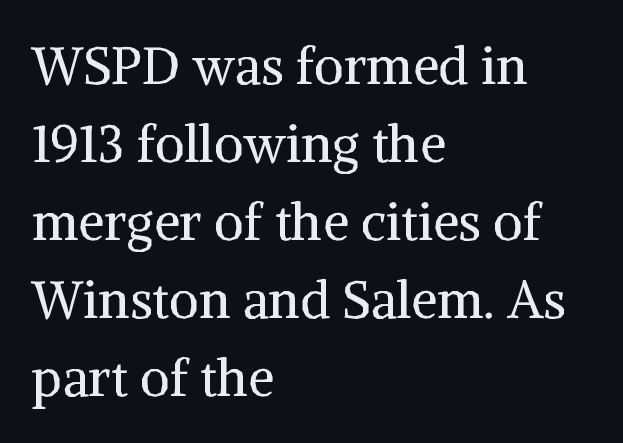
{"serif": "yes", "italic": "no", "bold": "no", "weight": "regular", "width": "normal", "stroke_contrast": "medium", "x_height": "medium", "monospaced": "no", "underline": "no", "align": "left", "line_spacing": "normal", "line_spacing_ratio": 1.5, "letter_spacing": "normal", "letter_spacing_em": 0.0, "glyph_px": 52}
